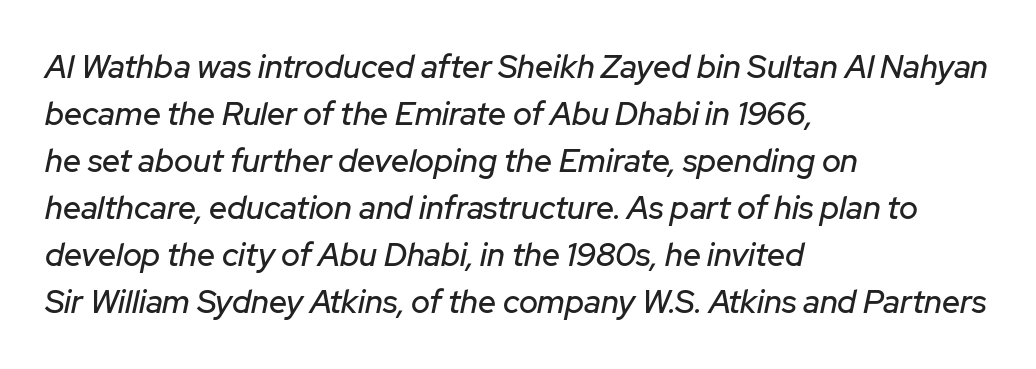
The image shows 32 px text type, italic (leaning right); set left-aligned, normal line spacing (1.47x), normal letter spacing, not underlined; low stroke contrast and a medium x-height.
